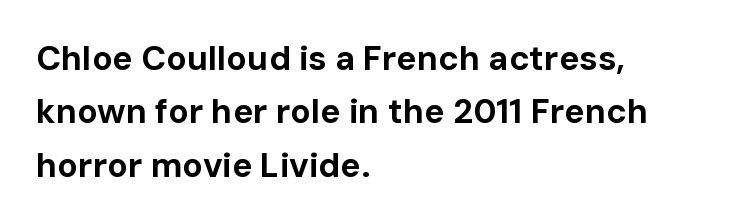
{"serif": "no", "italic": "no", "bold": "yes", "weight": "bold", "width": "normal", "stroke_contrast": "low", "x_height": "medium", "monospaced": "no", "underline": "no", "align": "left", "line_spacing": "normal", "line_spacing_ratio": 1.57, "letter_spacing": "normal", "letter_spacing_em": 0.0, "glyph_px": 34}
